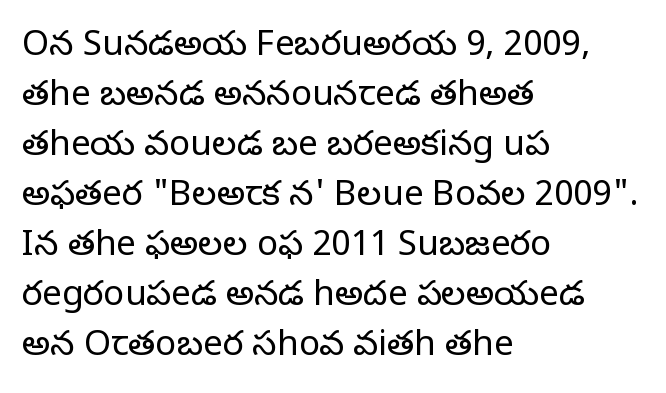
Counters stay open thanks to moderate or lighter strokes. Each letter's strokes conclude with small projecting serifs. The gap between lines stays unmarked. The rendering uses natural spacing where letterforms have individual widths. Line starts are locked; line ends wander. This sample keeps an unexceptional amount of space between lines.
